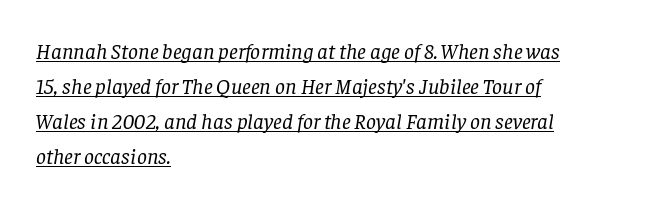
{"italic": "yes", "lean": "right", "slant_degrees": 8, "bold": "no", "underline": "yes", "align": "left", "line_spacing": "normal", "line_spacing_ratio": 1.59, "letter_spacing": "normal", "letter_spacing_em": 0.0, "glyph_px": 22}
